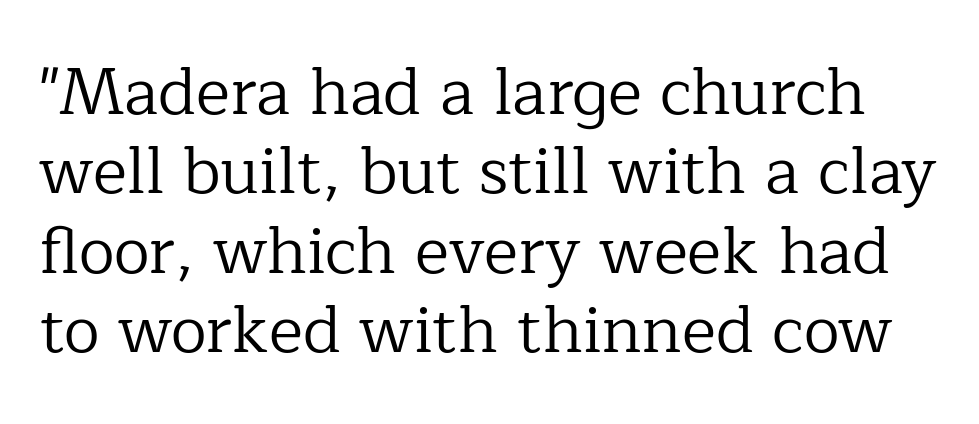
The space beneath each line is pristine and unruled. Weight: in the light-to-regular range. Quick note: not italic, upright. Think of a printed novel: that variable character pitch is what you see here.
